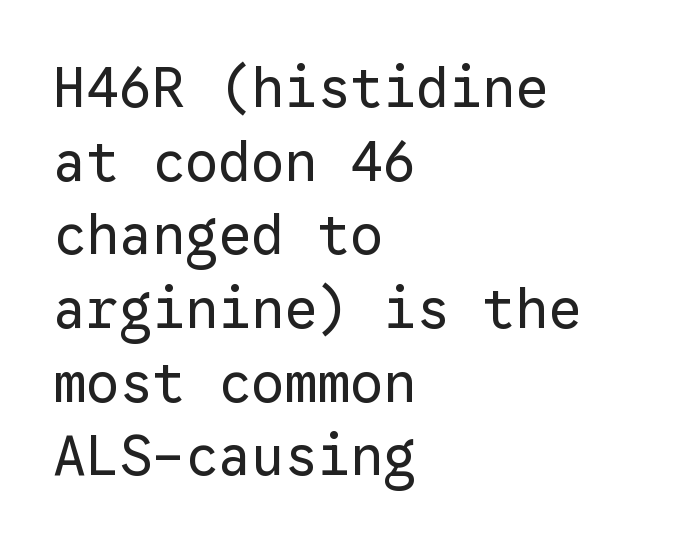
The image shows 55 px regular-weight sans-serif type, upright, monospaced; set left-aligned, normal line spacing (1.34x), normal letter spacing, not underlined; low stroke contrast and a medium x-height.
